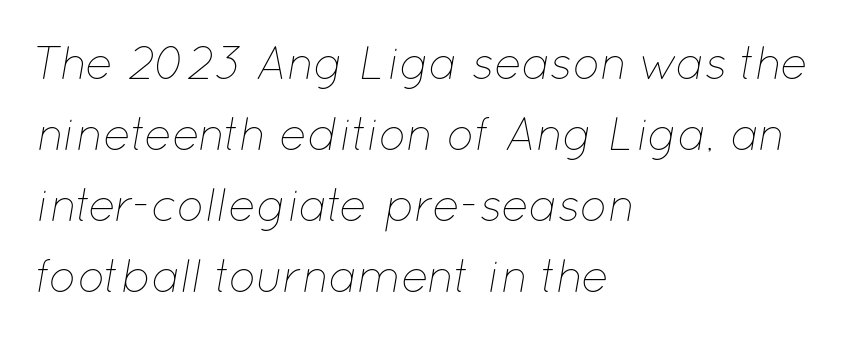
The rendering applies a slant to the glyphs. Looks like regular typesetting: each glyph gets only the width it needs. Students, observe: this is what conventionally led text looks like. The words here are not underlined.
